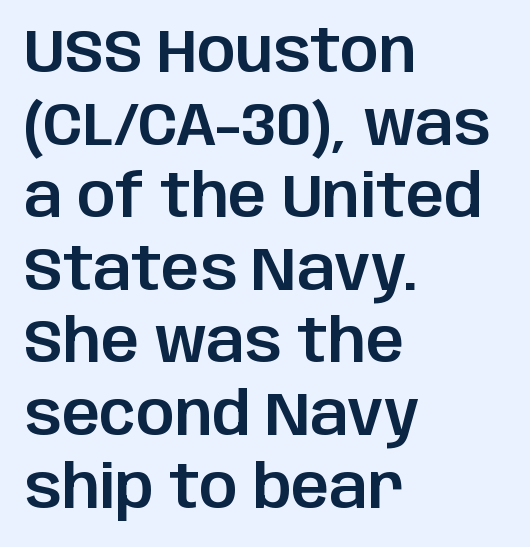
Q: Is the text italic (slanted)? A: No, it is upright.
Q: Is the typeface a serif or a sans-serif typeface? A: Sans-serif.
Q: Is the text underlined? A: No.
Q: How is the paragraph aligned? A: Left-aligned.
Q: Is the spacing between letters normal or unusually wide? A: Normal.
Q: Width (condensed, normal, or wide)? A: Normal.
Q: Stroke contrast? A: Low.
Q: x-height? A: Large.
Q: Monospaced? A: No.
